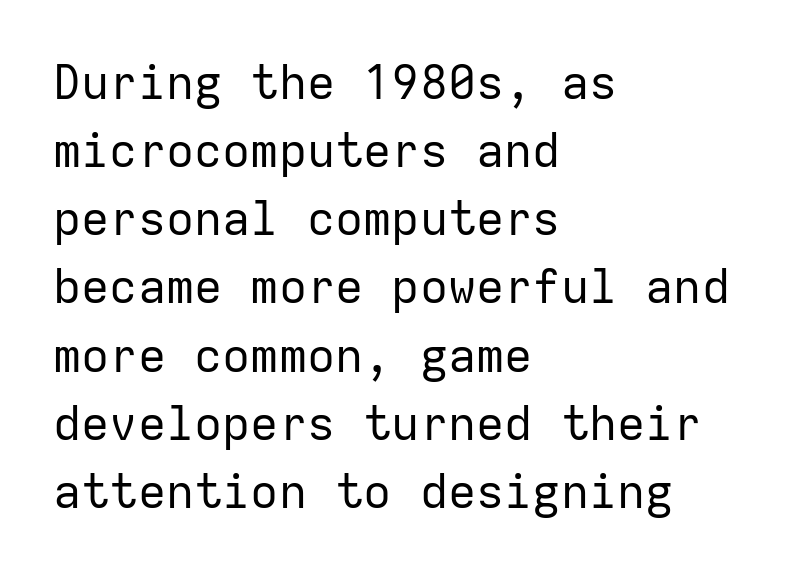
Rows of type keep a routine distance in the vertical direction. A student would call this left alignment; a typographer would say flush left, rag right. Check the space under the baseline: it is left empty. Counters stay open thanks to moderate or lighter strokes. The type is set solid horizontally, with unmodified tracking. The font's upright variant was chosen for this text.
